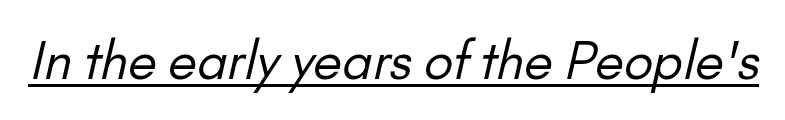
Q: Is the text bold? A: No.
Q: Is the typeface a serif or a sans-serif typeface? A: Sans-serif.
Q: Is the text underlined? A: Yes.
Q: Is the spacing between letters normal or unusually wide? A: Normal.
Q: Width (condensed, normal, or wide)? A: Normal.
Q: Stroke contrast? A: Low.
Q: x-height? A: Small.
Q: Monospaced? A: No.
